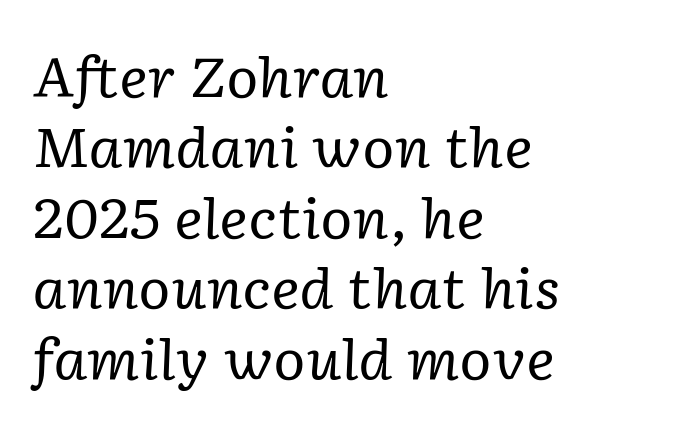
Caption: multi-line text, flush left, ragged right. This rendering leaves character spacing at its baseline value. These lines are composed in type with serifs. Heft: none added — not bold. Style check: oblique. Summary of vertical rhythm: regular, with standard interline spacing.
